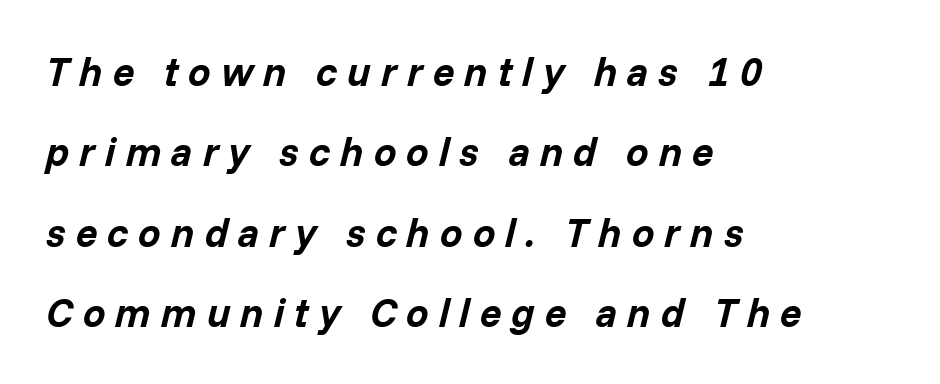
{"italic": "yes", "lean": "right", "slant_degrees": 14, "bold": "yes", "weight": "bold", "width": "normal", "stroke_contrast": "low", "x_height": "medium", "monospaced": "no", "underline": "no", "align": "left", "line_spacing": "loose", "line_spacing_ratio": 2.01, "letter_spacing": "wide", "letter_spacing_em": 0.25, "glyph_px": 40}
